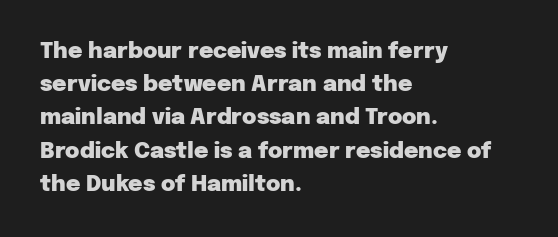
Leading matches the norm, producing a regular column. The area under the type is left untouched. Does extra space separate the letters? No, they use regular spacing. These lines were composed using upright roman letters.
